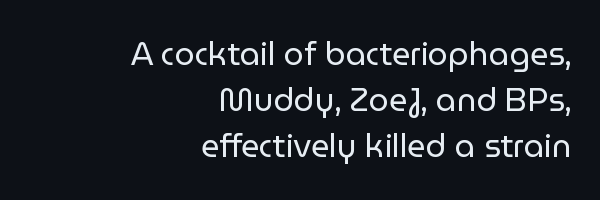
The image shows 32 px regular-weight sans-serif type, upright; set right-aligned, normal line spacing (1.43x), normal letter spacing, not underlined; low stroke contrast and a medium x-height.
